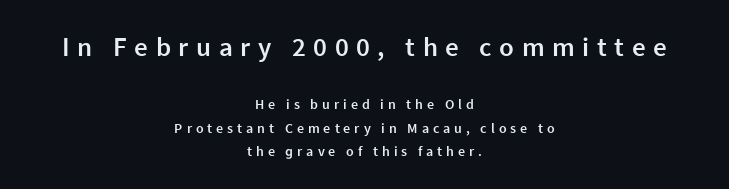
{"italic": "no", "bold": "semi", "underline": "no", "align": "center", "line_spacing": "normal", "line_spacing_ratio": 1.66, "letter_spacing": "wide", "letter_spacing_em": 0.28, "larger_block": "first", "size_ratio": 1.93, "glyph_px": 27}
